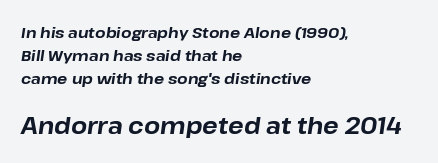
{"italic": "yes", "lean": "right", "slant_degrees": 8, "bold": "yes", "underline": "no", "align": "left", "line_spacing": "normal", "line_spacing_ratio": 1.55, "letter_spacing": "normal", "letter_spacing_em": 0.0, "larger_block": "second", "size_ratio": 1.53, "glyph_px": 23}
